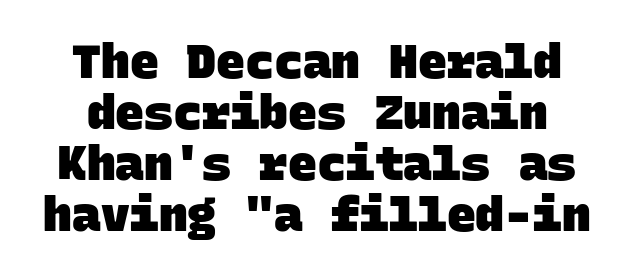
{"serif": "no", "bold": "yes", "weight": "heavy", "width": "normal", "stroke_contrast": "low", "x_height": "large", "monospaced": "yes", "underline": "no", "line_spacing": "tight", "line_spacing_ratio": 1.06, "letter_spacing": "normal", "letter_spacing_em": 0.0, "glyph_px": 48}
